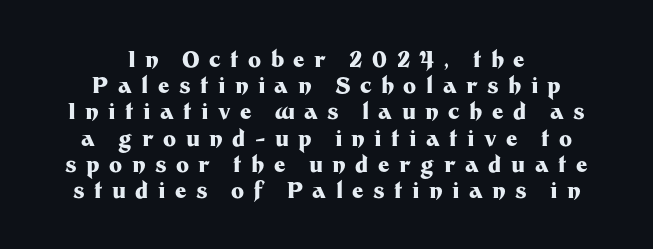
These lines have a slow, spaced-out rhythm from letter to letter. Decoration check: the copy has no underline. These lines were composed using upright roman letters. Its strokes are broad and dark, the hallmark of bold type. Horizontally, the lines are justified to the midpoint only.
